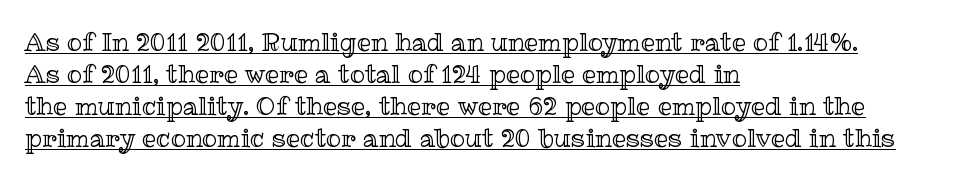
{"italic": "no", "underline": "yes", "align": "left", "line_spacing": "normal", "line_spacing_ratio": 1.28, "letter_spacing": "normal", "letter_spacing_em": 0.0, "glyph_px": 25}
